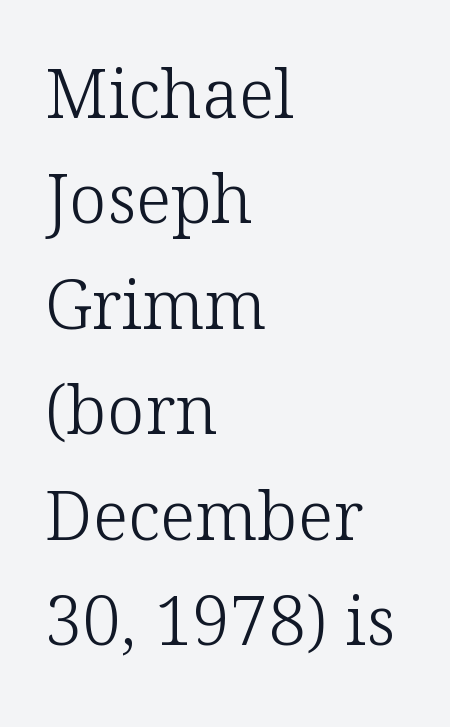
Q: Is the text bold? A: No.
Q: Is the text italic (slanted)? A: No, it is upright.
Q: Is the typeface a serif or a sans-serif typeface? A: Serif.
Q: Is the text underlined? A: No.
Q: How is the paragraph aligned? A: Left-aligned.
Q: Is the spacing between letters normal or unusually wide? A: Normal.
Q: Is the spacing between lines tight, normal or loose? A: Normal.
Q: Width (condensed, normal, or wide)? A: Normal.
Q: Stroke contrast? A: Low.
Q: x-height? A: Medium.
Q: Monospaced? A: No.
